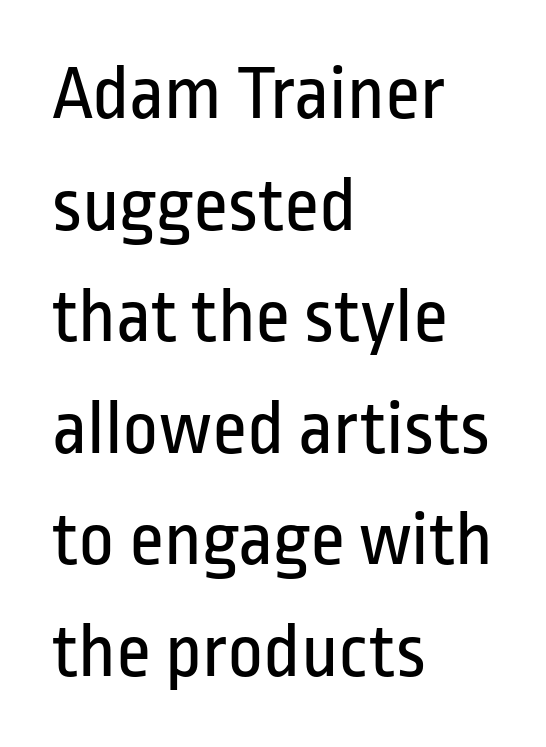
The image shows 78 px regular-weight, condensed sans-serif type, upright; set left-aligned, normal line spacing (1.43x), normal letter spacing, not underlined; low stroke contrast and a medium x-height.
